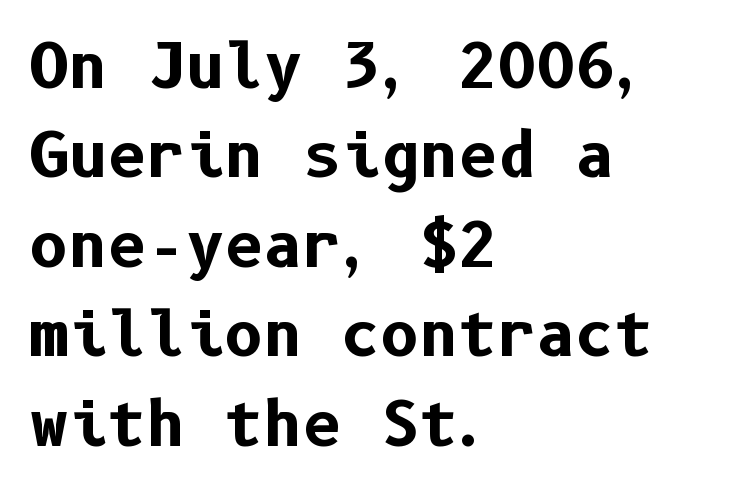
The image shows 60 px bold sans-serif type, upright; set left-aligned, normal line spacing (1.49x), normal letter spacing, not underlined; low stroke contrast and a medium x-height.
